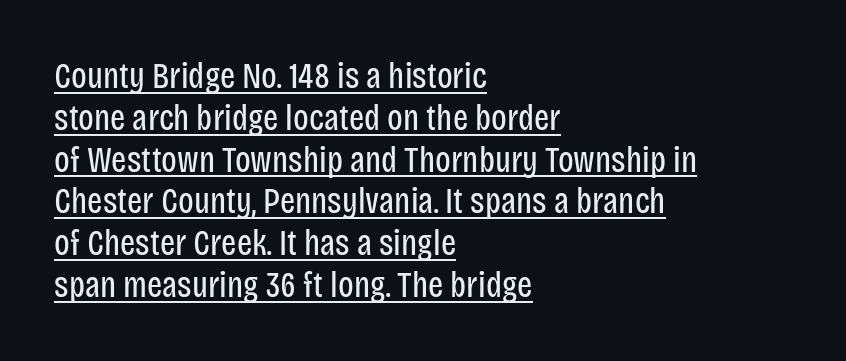
{"serif": "no", "italic": "no", "bold": "no", "weight": "regular", "width": "condensed", "stroke_contrast": "low", "x_height": "large", "monospaced": "no", "underline": "yes", "align": "left", "line_spacing_ratio": 1.16, "letter_spacing": "normal", "letter_spacing_em": 0.0, "glyph_px": 36}
